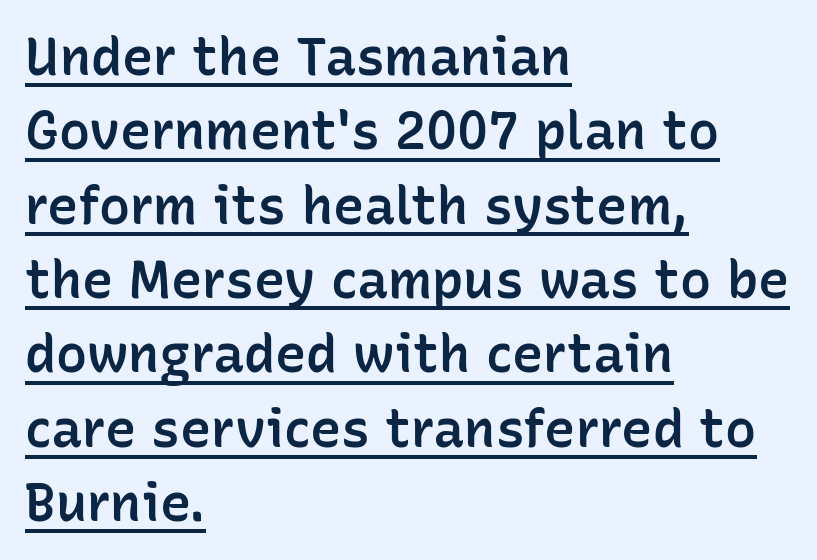
Q: Is the text bold? A: Semi-bold.
Q: Is the text italic (slanted)? A: No, it is upright.
Q: Is the typeface a serif or a sans-serif typeface? A: Sans-serif.
Q: Is the text underlined? A: Yes.
Q: How is the paragraph aligned? A: Left-aligned.
Q: Is the spacing between letters normal or unusually wide? A: Normal.
Q: Is the spacing between lines tight, normal or loose? A: Normal.
Q: Width (condensed, normal, or wide)? A: Normal.
Q: Stroke contrast? A: Low.
Q: x-height? A: Medium.
Q: Monospaced? A: No.
